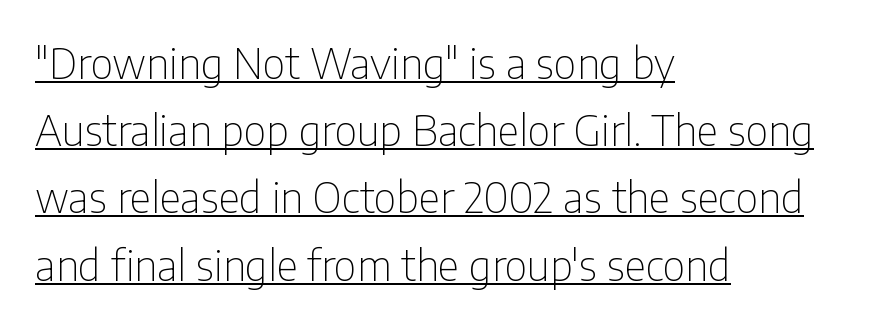
Q: Is the text bold? A: No.
Q: Is the text italic (slanted)? A: No, it is upright.
Q: Is the typeface a serif or a sans-serif typeface? A: Sans-serif.
Q: Is the text underlined? A: Yes.
Q: How is the paragraph aligned? A: Left-aligned.
Q: Is the spacing between letters normal or unusually wide? A: Normal.
Q: Is the spacing between lines tight, normal or loose? A: Normal.
Q: Width (condensed, normal, or wide)? A: Condensed.
Q: Stroke contrast? A: Low.
Q: x-height? A: Medium.
Q: Monospaced? A: No.
